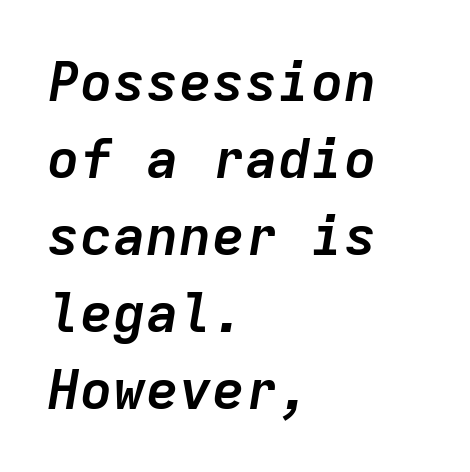
Q: Is the text bold? A: Yes.
Q: Is the text italic (slanted)? A: Yes, it leans right by about 9 degrees.
Q: Is the text underlined? A: No.
Q: How is the paragraph aligned? A: Left-aligned.
Q: Is the spacing between letters normal or unusually wide? A: Normal.
Q: Is the spacing between lines tight, normal or loose? A: Normal.
Q: Width (condensed, normal, or wide)? A: Normal.
Q: Stroke contrast? A: Low.
Q: x-height? A: Medium.
Q: Monospaced? A: Yes.
